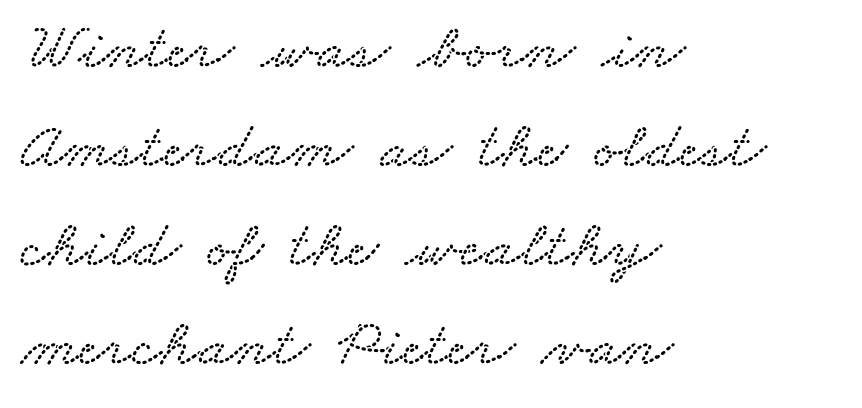
{"width": "wide", "stroke_contrast": "low", "x_height": "small", "monospaced": "no", "underline": "no", "align": "left", "line_spacing": "normal", "line_spacing_ratio": 1.48, "letter_spacing": "normal", "letter_spacing_em": 0.0, "glyph_px": 67}
